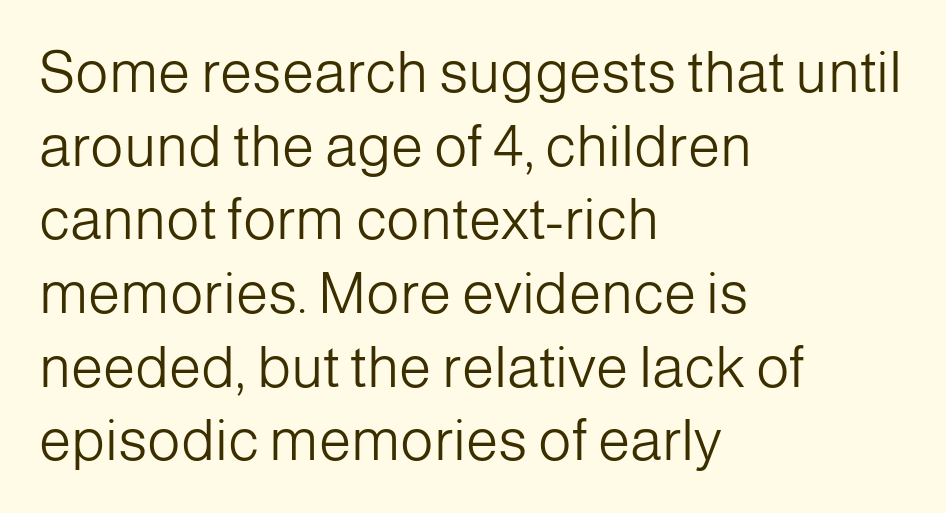
Q: Is the text bold? A: No.
Q: Is the text italic (slanted)? A: No, it is upright.
Q: Is the typeface a serif or a sans-serif typeface? A: Sans-serif.
Q: Is the text underlined? A: No.
Q: How is the paragraph aligned? A: Left-aligned.
Q: Is the spacing between letters normal or unusually wide? A: Normal.
Q: Is the spacing between lines tight, normal or loose? A: Normal.
Q: Width (condensed, normal, or wide)? A: Normal.
Q: Stroke contrast? A: Low.
Q: x-height? A: Medium.
Q: Monospaced? A: No.
